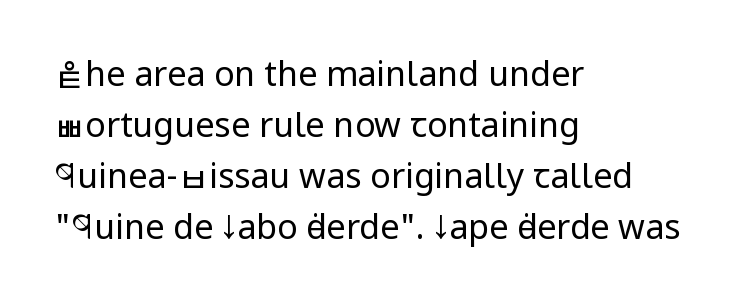
The image shows 34 px regular-weight, condensed sans-serif type, upright; set left-aligned, normal line spacing (1.5x), normal letter spacing, not underlined; low stroke contrast and a large x-height.
